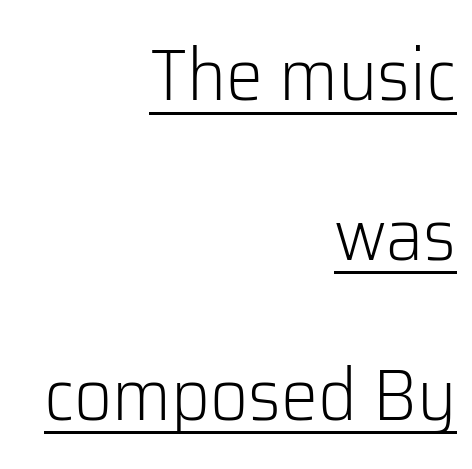
The image shows 74 px light sans-serif type, upright; set right-aligned, loose line spacing (2.16x), normal letter spacing, underlined; low stroke contrast and a medium x-height.
